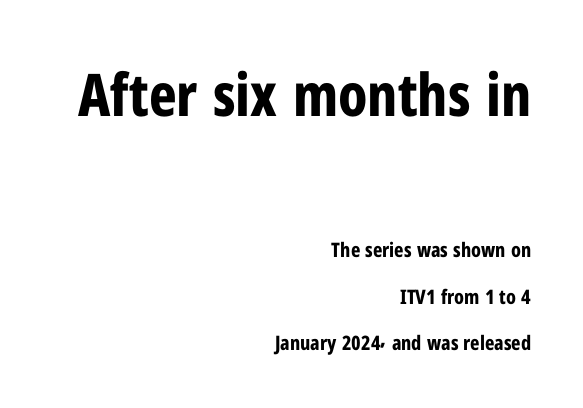
Q: Is the text bold? A: Yes.
Q: Is the text italic (slanted)? A: No, it is upright.
Q: Is the typeface a serif or a sans-serif typeface? A: Sans-serif.
Q: Is the text underlined? A: No.
Q: How is the paragraph aligned? A: Right-aligned.
Q: Is the spacing between letters normal or unusually wide? A: Normal.
Q: Is the spacing between lines tight, normal or loose? A: Loose.
Q: Which block of text is set in a larger size, the first (top) or the second (bottom)? A: The first (top) one.
Q: Width (condensed, normal, or wide)? A: Condensed.
Q: Stroke contrast? A: Low.
Q: x-height? A: Medium.
Q: Monospaced? A: No.
